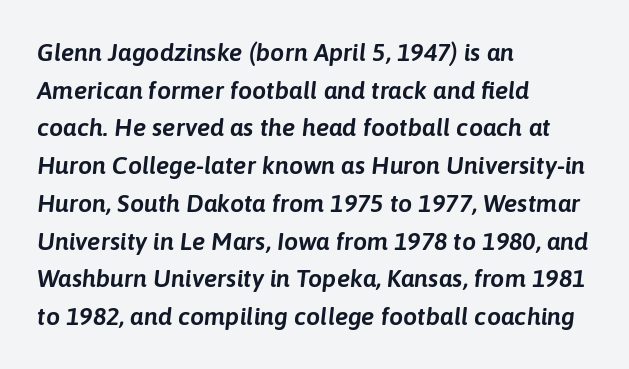
The image shows 25 px text type, italic (leaning right); set left-aligned, normal line spacing (1.51x), normal letter spacing, not underlined.
